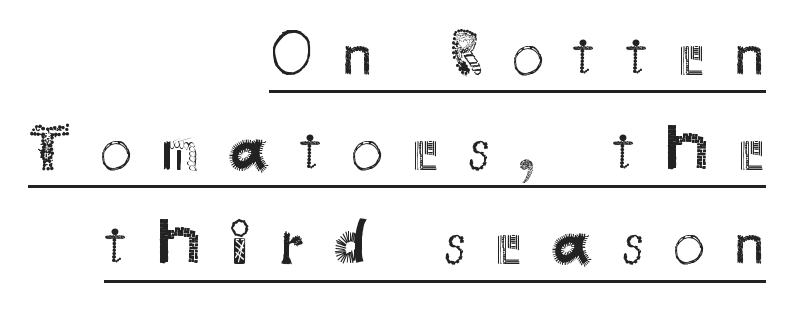
Q: Is the text bold? A: No.
Q: Is the text italic (slanted)? A: No, it is upright.
Q: Is the typeface a serif or a sans-serif typeface? A: Sans-serif.
Q: Is the text underlined? A: Yes.
Q: How is the paragraph aligned? A: Right-aligned.
Q: Is the spacing between letters normal or unusually wide? A: Unusually wide.
Q: Is the spacing between lines tight, normal or loose? A: Normal.
Q: Width (condensed, normal, or wide)? A: Normal.
Q: Stroke contrast? A: Medium.
Q: x-height? A: Small.
Q: Monospaced? A: No.
